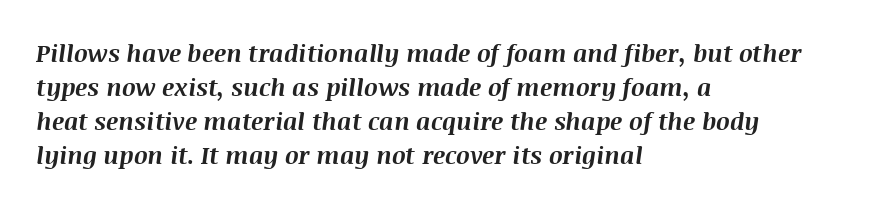
The image shows 24 px bold type, italic (leaning right); set left-aligned, normal line spacing (1.42x), normal letter spacing, not underlined.
